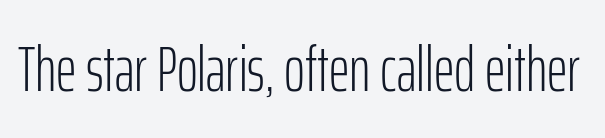
Caption: standard tracking, unaltered. This sample has the flowing, uneven cadence of proportional lettering. This is sans-serif lettering, the kind often seen on screens and signage. Words float on clear page, feet unadorned. The typography opts for an upright posture over an oblique one. Is the type heavy? It reads as light-to-regular instead.
